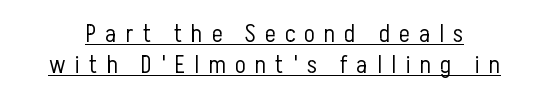
The image shows 25 px text type, upright; set normal line spacing (1.25x), unusually wide letter spacing (+0.37 em), underlined.
